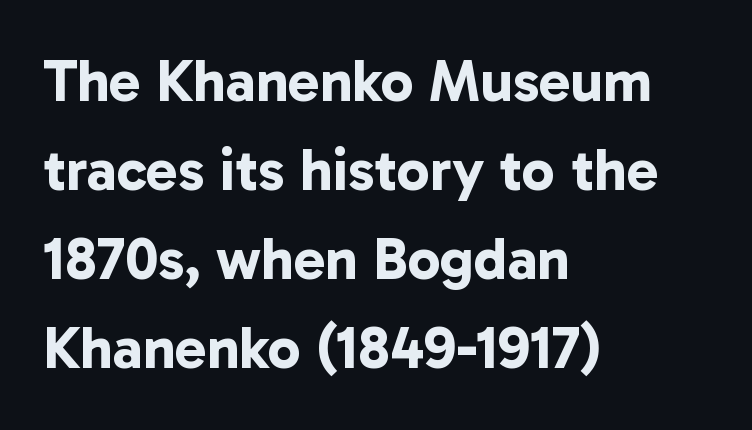
Q: Is the text bold? A: Yes.
Q: Is the typeface a serif or a sans-serif typeface? A: Sans-serif.
Q: Is the text underlined? A: No.
Q: How is the paragraph aligned? A: Left-aligned.
Q: Is the spacing between letters normal or unusually wide? A: Normal.
Q: Is the spacing between lines tight, normal or loose? A: Normal.
Q: Width (condensed, normal, or wide)? A: Normal.
Q: Stroke contrast? A: Low.
Q: x-height? A: Medium.
Q: Monospaced? A: No.
